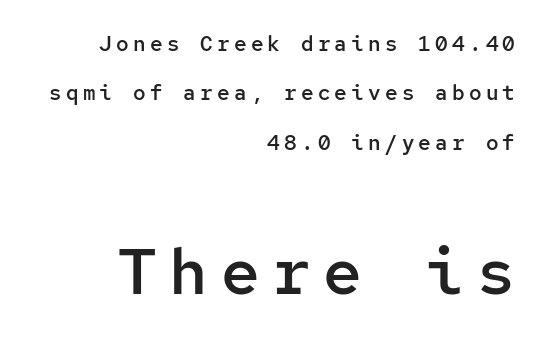
Q: Is the text bold? A: Semi-bold.
Q: Is the text italic (slanted)? A: No, it is upright.
Q: Is the typeface a serif or a sans-serif typeface? A: Sans-serif.
Q: Is the text underlined? A: No.
Q: How is the paragraph aligned? A: Right-aligned.
Q: Is the spacing between letters normal or unusually wide? A: Unusually wide.
Q: Is the spacing between lines tight, normal or loose? A: Loose.
Q: Which block of text is set in a larger size, the first (top) or the second (bottom)? A: The second (bottom) one.
Q: Width (condensed, normal, or wide)? A: Normal.
Q: Stroke contrast? A: Low.
Q: x-height? A: Medium.
Q: Monospaced? A: Yes.
